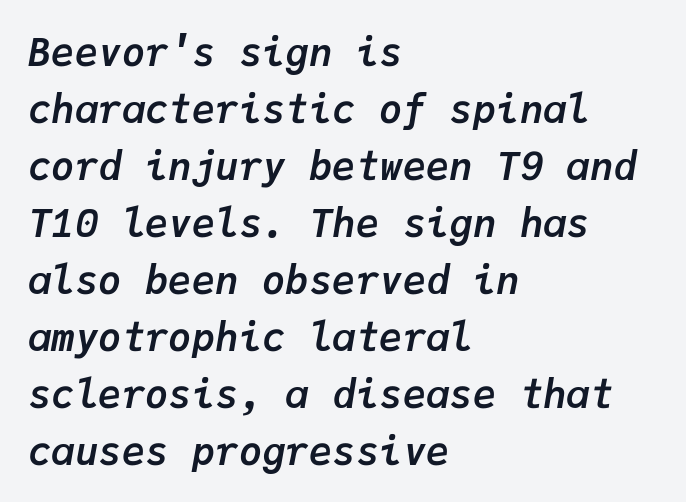
The image shows 39 px semibold type, italic (leaning right), monospaced; set left-aligned, normal line spacing (1.46x), normal letter spacing, not underlined; low stroke contrast and a medium x-height.
